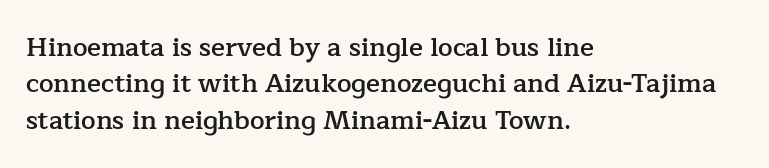
Q: Is the text bold? A: Semi-bold.
Q: Is the text italic (slanted)? A: No, it is upright.
Q: Is the text underlined? A: No.
Q: How is the paragraph aligned? A: Left-aligned.
Q: Is the spacing between letters normal or unusually wide? A: Normal.
Q: Is the spacing between lines tight, normal or loose? A: Normal.
